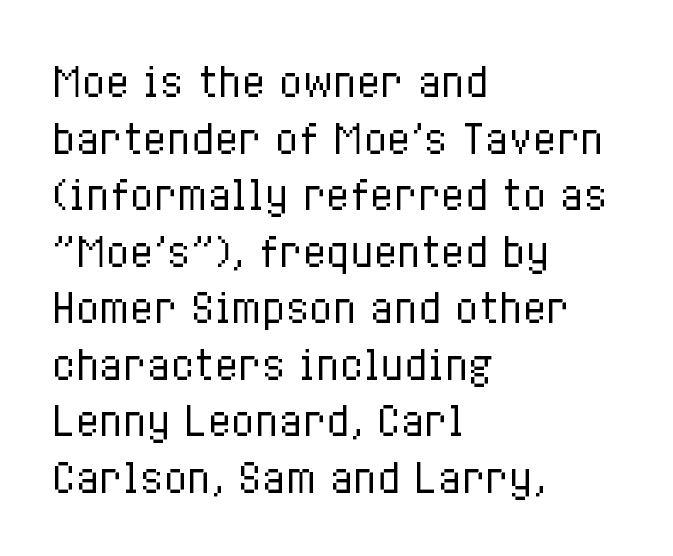
Q: Is the text bold? A: No.
Q: Is the text italic (slanted)? A: No, it is upright.
Q: Is the text underlined? A: No.
Q: How is the paragraph aligned? A: Left-aligned.
Q: Is the spacing between letters normal or unusually wide? A: Normal.
Q: Is the spacing between lines tight, normal or loose? A: Normal.
Q: Width (condensed, normal, or wide)? A: Condensed.
Q: Stroke contrast? A: Low.
Q: x-height? A: Medium.
Q: Monospaced? A: No.
